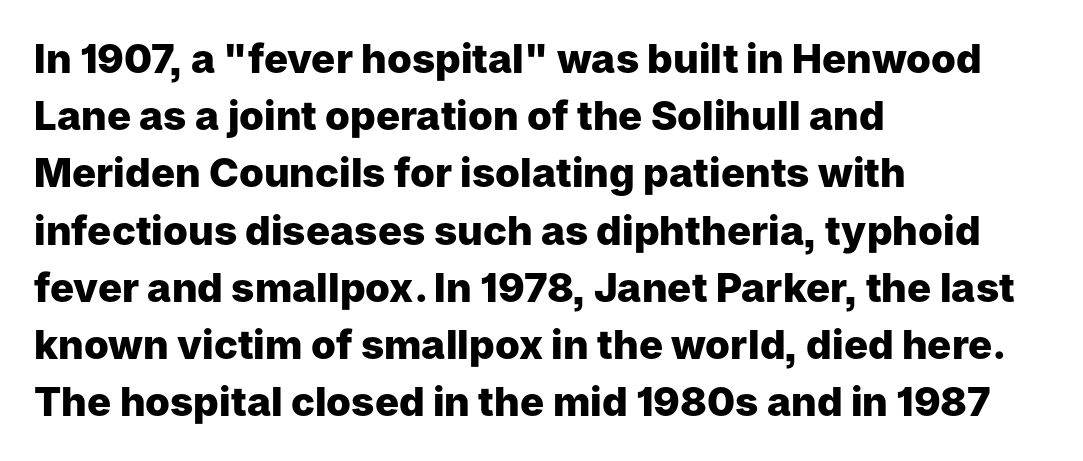
The image shows 40 px heavy sans-serif type, upright; set left-aligned, normal line spacing (1.43x), normal letter spacing, not underlined; low stroke contrast and a medium x-height.
